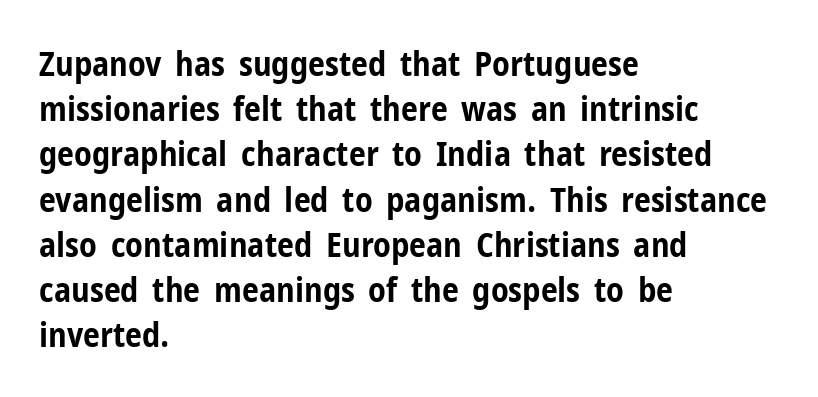
The image shows 34 px bold, condensed sans-serif type, upright; set left-aligned, normal line spacing (1.33x), normal letter spacing, not underlined; low stroke contrast and a medium x-height.
